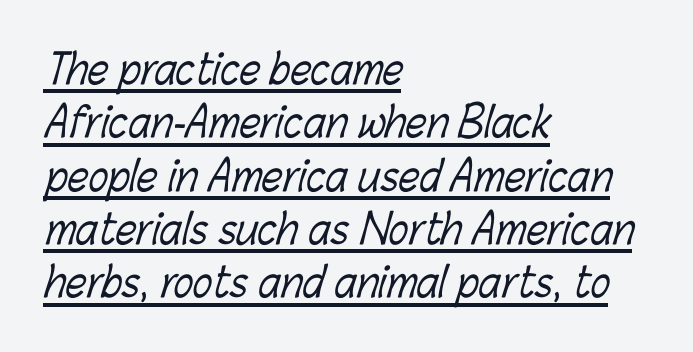
The image shows 41 px light, condensed type; set left-aligned, normal line spacing (1.3x), normal letter spacing, underlined; low stroke contrast and a medium x-height.
